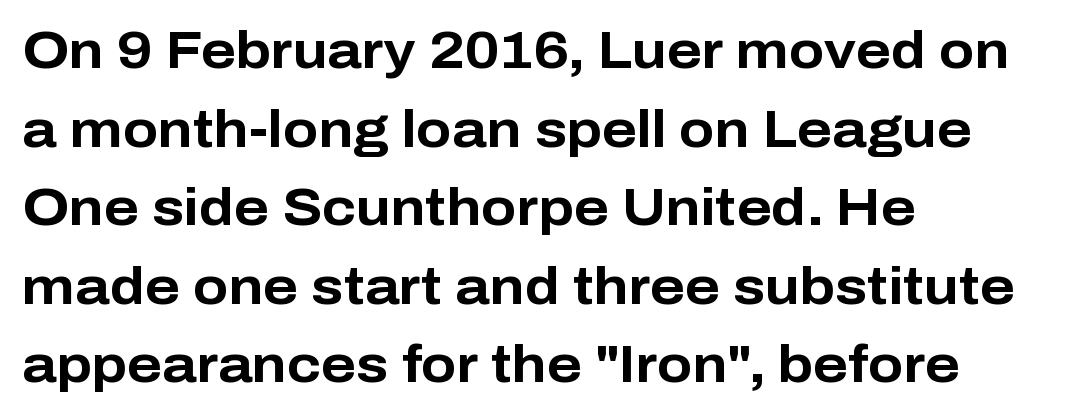
The image shows 52 px bold sans-serif type, upright; set left-aligned, normal line spacing (1.51x), normal letter spacing, not underlined; low stroke contrast and a medium x-height.
